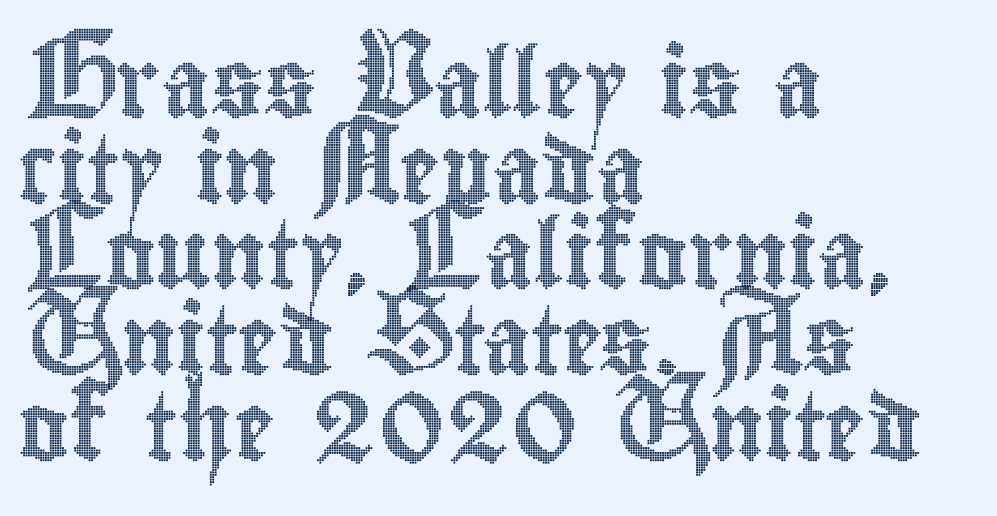
Which margin do the lines hug? The left one — the right edge is uneven. There is no visible air inserted between adjacent glyphs. Leading matches the norm, producing a regular column. These lines were composed using upright roman letters.
